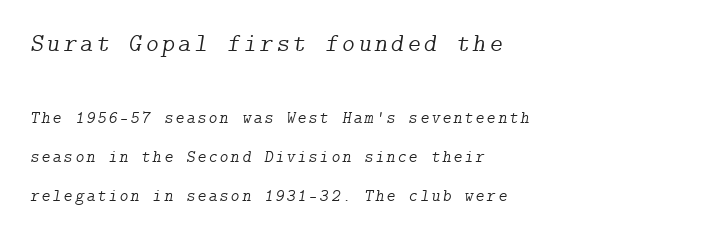
The image shows 25 px text type, italic (leaning right); set left-aligned, loose line spacing (2.31x), not underlined; the first (top) block is 1.47x larger.
